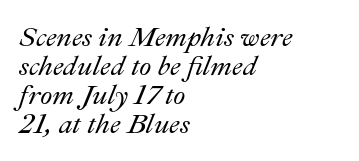
{"italic": "yes", "lean": "right", "slant_degrees": 22, "width": "normal", "stroke_contrast": "medium", "x_height": "small", "monospaced": "no", "underline": "no", "align": "left", "line_spacing": "tight", "line_spacing_ratio": 1.03, "letter_spacing": "normal", "letter_spacing_em": 0.0, "glyph_px": 28}
